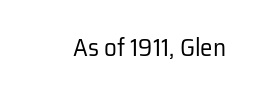
The image shows 25 px text type, upright; set normal letter spacing, not underlined.
